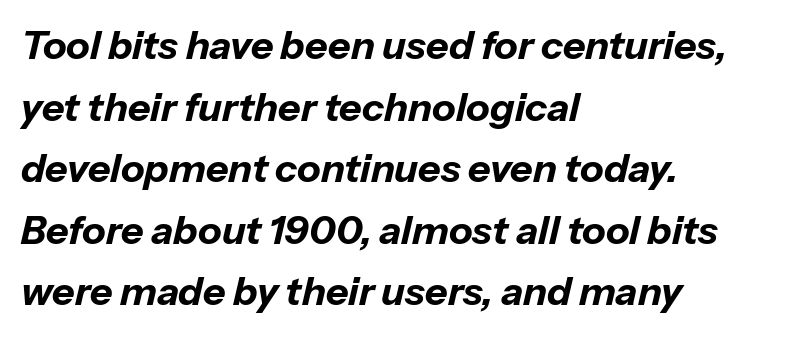
Q: Is the text bold? A: Yes.
Q: Is the text italic (slanted)? A: Yes, it leans right by about 13 degrees.
Q: Is the text underlined? A: No.
Q: How is the paragraph aligned? A: Left-aligned.
Q: Is the spacing between letters normal or unusually wide? A: Normal.
Q: Is the spacing between lines tight, normal or loose? A: Normal.
Q: Width (condensed, normal, or wide)? A: Normal.
Q: Stroke contrast? A: Low.
Q: x-height? A: Medium.
Q: Monospaced? A: No.
